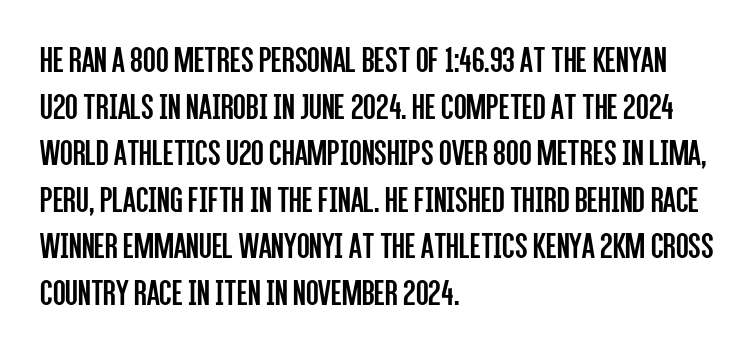
The image shows 37 px regular-weight, condensed sans-serif type, upright; set left-aligned, normal line spacing (1.26x), normal letter spacing, not underlined; low stroke contrast and a large x-height.
